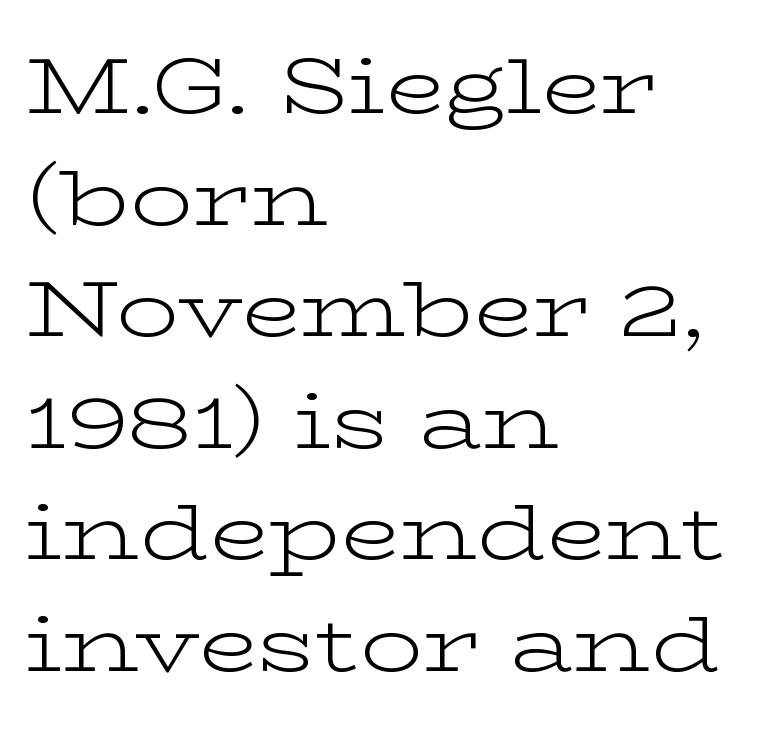
{"serif": "yes", "italic": "no", "bold": "no", "weight": "light", "width": "wide", "stroke_contrast": "low", "x_height": "medium", "monospaced": "no", "underline": "no", "align": "left", "line_spacing": "normal", "line_spacing_ratio": 1.43, "letter_spacing": "normal", "letter_spacing_em": 0.0, "glyph_px": 78}
